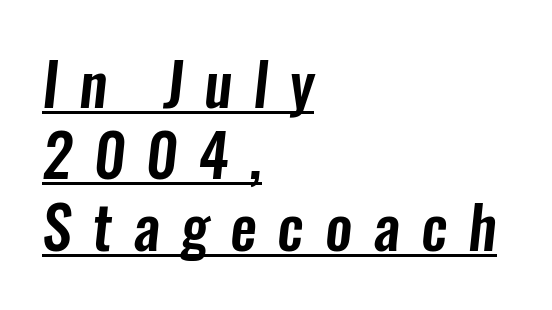
The image shows 60 px condensed sans-serif type; set left-aligned, line spacing 1.19x, unusually wide letter spacing (+0.35 em), underlined; low stroke contrast and a medium x-height.
